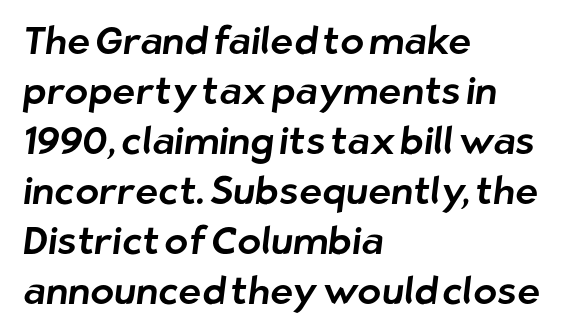
Do the characters align in a grid? No, the font is proportional. How are the letters spaced? Ordinarily, with no added tracking. If you drew a ruler down the left edge, every line would touch it. Anything drawn beneath the words? Only blank space. A typesetter would call this leading conventional body-copy spacing. Letterform terminals end flat and unadorned throughout the passage.
